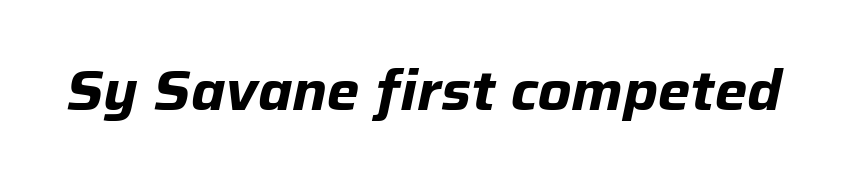
Q: Is the text bold? A: Yes.
Q: Is the text italic (slanted)? A: Yes, it leans right by about 12 degrees.
Q: Is the text underlined? A: No.
Q: Is the spacing between letters normal or unusually wide? A: Normal.
Q: Width (condensed, normal, or wide)? A: Normal.
Q: Stroke contrast? A: Low.
Q: x-height? A: Medium.
Q: Monospaced? A: No.
